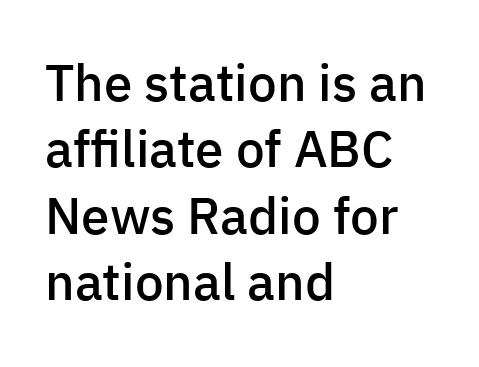
Q: Is the text bold? A: Semi-bold.
Q: Is the text italic (slanted)? A: No, it is upright.
Q: Is the typeface a serif or a sans-serif typeface? A: Sans-serif.
Q: Is the text underlined? A: No.
Q: How is the paragraph aligned? A: Left-aligned.
Q: Is the spacing between letters normal or unusually wide? A: Normal.
Q: Is the spacing between lines tight, normal or loose? A: Normal.
Q: Width (condensed, normal, or wide)? A: Normal.
Q: Stroke contrast? A: Low.
Q: x-height? A: Medium.
Q: Monospaced? A: No.
